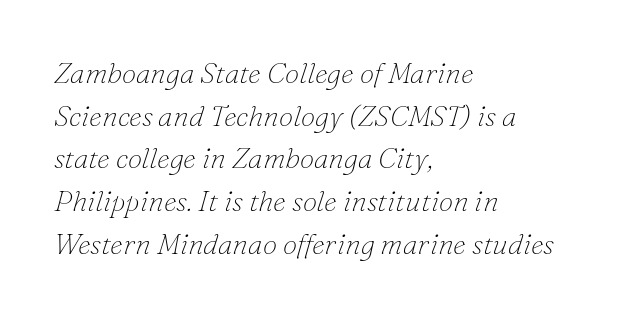
The image shows 29 px thin serif type, italic (leaning right); set left-aligned, normal line spacing (1.47x), normal letter spacing, not underlined; low stroke contrast and a small x-height.
